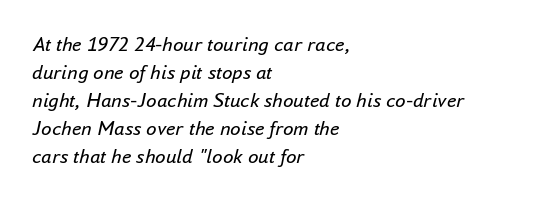
{"italic": "yes", "lean": "right", "slant_degrees": 16, "bold": "no", "underline": "no", "align": "left", "line_spacing": "normal", "line_spacing_ratio": 1.33, "letter_spacing": "normal", "letter_spacing_em": 0.0, "glyph_px": 21}
